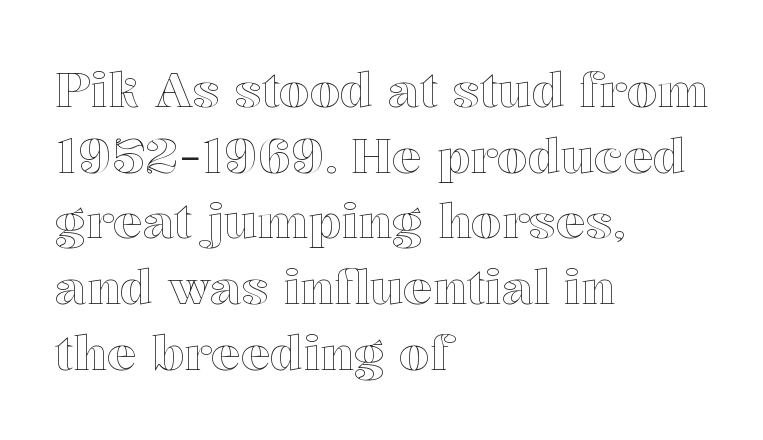
What's the leading like? Ordinary, nothing unusual. The compositor pushed each line to the left boundary. How are the letters spaced? Ordinarily, with no added tracking. Looks like regular typesetting: each glyph gets only the width it needs. Italic? Not at all — the glyphs are vertical. Honestly, there is no underline to notice here at all.
